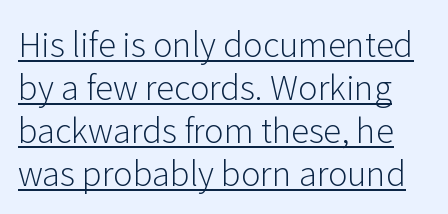
{"serif": "no", "italic": "no", "bold": "no", "weight": "light", "width": "normal", "stroke_contrast": "low", "x_height": "medium", "monospaced": "no", "underline": "yes", "line_spacing": "normal", "line_spacing_ratio": 1.3, "letter_spacing": "normal", "letter_spacing_em": 0.0, "glyph_px": 33}
